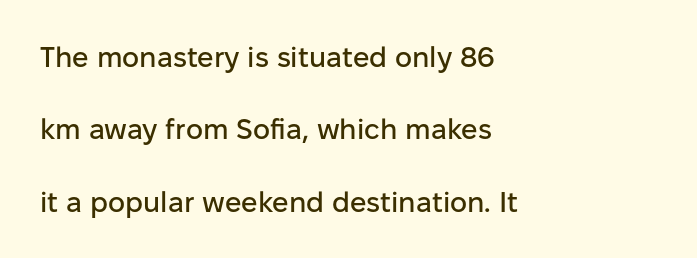
The image shows 29 px sans-serif type, upright; set left-aligned, loose line spacing (2.5x), normal letter spacing, not underlined; low stroke contrast and a medium x-height.
